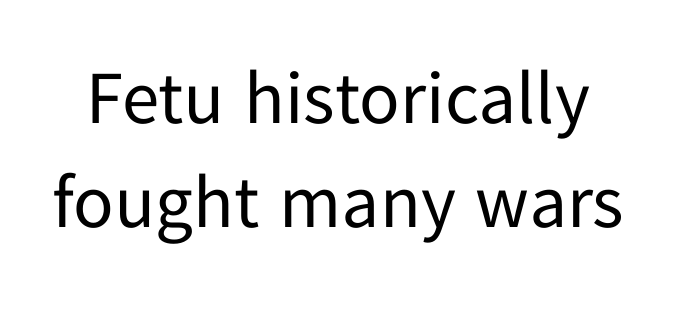
{"serif": "no", "italic": "no", "bold": "no", "weight": "regular", "width": "normal", "stroke_contrast": "low", "x_height": "medium", "monospaced": "no", "underline": "no", "line_spacing": "normal", "line_spacing_ratio": 1.39, "letter_spacing": "normal", "letter_spacing_em": 0.0, "glyph_px": 75}
